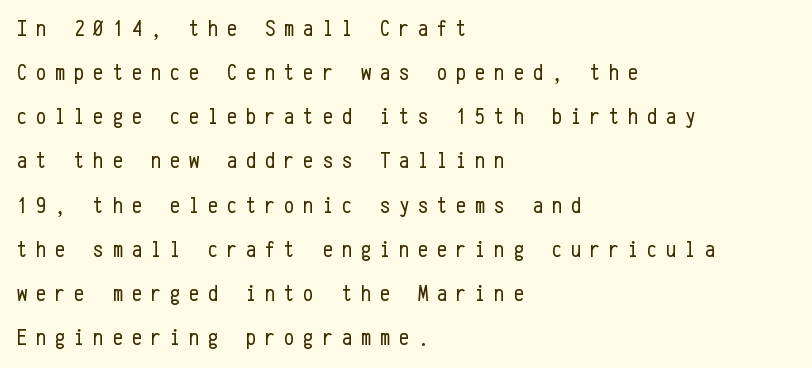
{"italic": "no", "bold": "no", "underline": "no", "align": "left", "line_spacing": "loose", "line_spacing_ratio": 1.92, "letter_spacing": "wide", "letter_spacing_em": 0.38, "glyph_px": 23}
